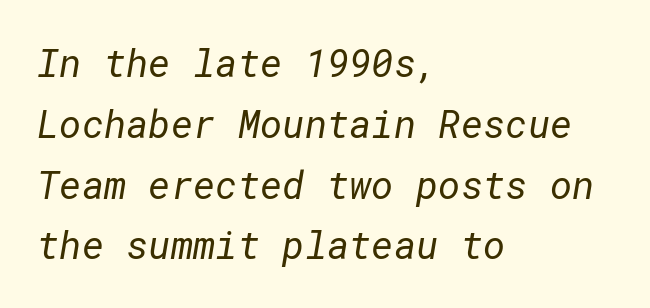
The glyphs are unaccompanied by any horizontal stroke below them. Horizontal bands of white between lines are of average thickness. The tracking reads as untouched default to a designer's eye. The setting favours the left margin, as ordinary paragraphs usually do. Unbolded letterforms with no extra heft. I'd call this a sans setting — the letters go barefoot.
